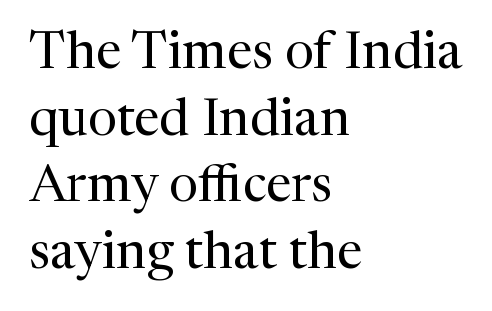
{"serif": "yes", "italic": "no", "bold": "no", "weight": "regular", "width": "normal", "stroke_contrast": "medium", "x_height": "medium", "monospaced": "no", "underline": "no", "align": "left", "line_spacing": "normal", "line_spacing_ratio": 1.28, "letter_spacing": "normal", "letter_spacing_em": 0.0, "glyph_px": 52}
